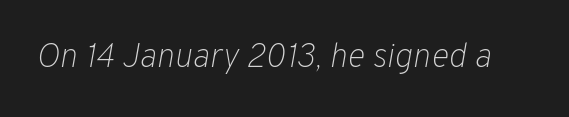
Q: Is the text bold? A: No.
Q: Is the text italic (slanted)? A: Yes, it leans right by about 10 degrees.
Q: Is the text underlined? A: No.
Q: Is the spacing between letters normal or unusually wide? A: Normal.
Q: Width (condensed, normal, or wide)? A: Normal.
Q: Stroke contrast? A: Low.
Q: x-height? A: Medium.
Q: Monospaced? A: No.
